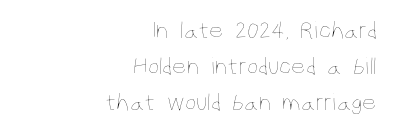
Is this a heavy cut? Hardly; it is regular or lighter. A bare baseline throughout the passage. You could call the tracking neutral — neither tight nor loose. Interline gaps are of average width in this sample. Posture: straight, roman, zero tilt.
